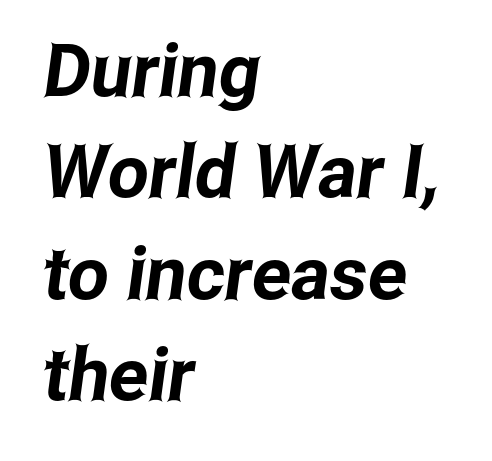
The image shows 73 px condensed sans-serif type; set left-aligned, normal line spacing (1.39x), normal letter spacing, not underlined; low stroke contrast and a medium x-height.
